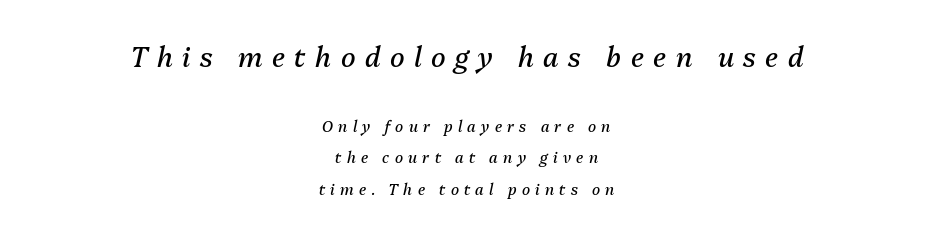
{"italic": "yes", "lean": "right", "slant_degrees": 13, "bold": "no", "underline": "no", "align": "center", "line_spacing": "loose", "line_spacing_ratio": 2.11, "letter_spacing": "wide", "letter_spacing_em": 0.35, "larger_block": "first", "size_ratio": 1.8, "glyph_px": 27}
